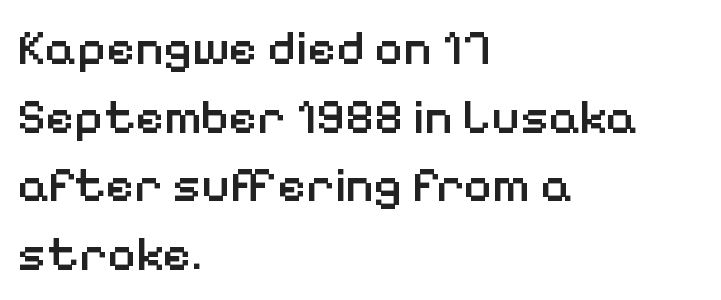
Q: Is the text bold? A: Semi-bold.
Q: Is the text italic (slanted)? A: No, it is upright.
Q: Is the typeface a serif or a sans-serif typeface? A: Sans-serif.
Q: Is the text underlined? A: No.
Q: How is the paragraph aligned? A: Left-aligned.
Q: Is the spacing between letters normal or unusually wide? A: Normal.
Q: Is the spacing between lines tight, normal or loose? A: Normal.
Q: Width (condensed, normal, or wide)? A: Normal.
Q: Stroke contrast? A: Low.
Q: x-height? A: Medium.
Q: Monospaced? A: No.
